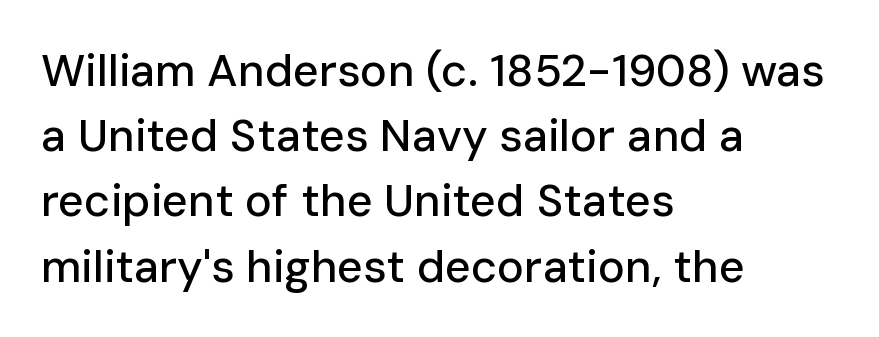
Q: Is the text italic (slanted)? A: No, it is upright.
Q: Is the typeface a serif or a sans-serif typeface? A: Sans-serif.
Q: Is the text underlined? A: No.
Q: How is the paragraph aligned? A: Left-aligned.
Q: Is the spacing between letters normal or unusually wide? A: Normal.
Q: Is the spacing between lines tight, normal or loose? A: Normal.
Q: Width (condensed, normal, or wide)? A: Normal.
Q: Stroke contrast? A: Low.
Q: x-height? A: Medium.
Q: Monospaced? A: No.
